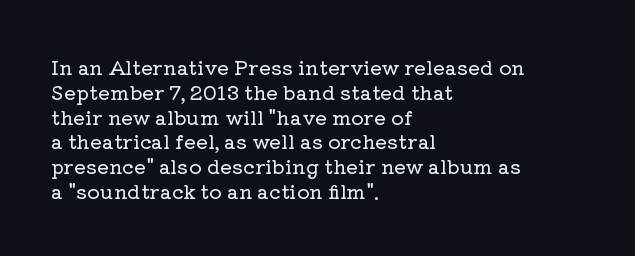
A roman cut, with each character standing at attention. The letters sit at their default tracking, neither squeezed nor spread. Compared with a centered layout, this one pins lines to the left instead. Clear beneath every line of the passage.
